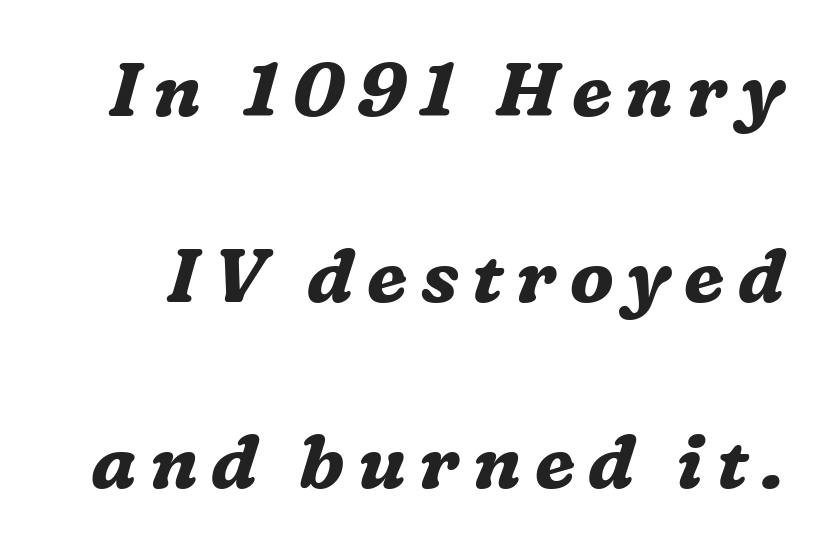
The image shows 75 px bold serif type, italic (leaning right); set loose line spacing (2.48x), not underlined; medium stroke contrast and a medium x-height.
